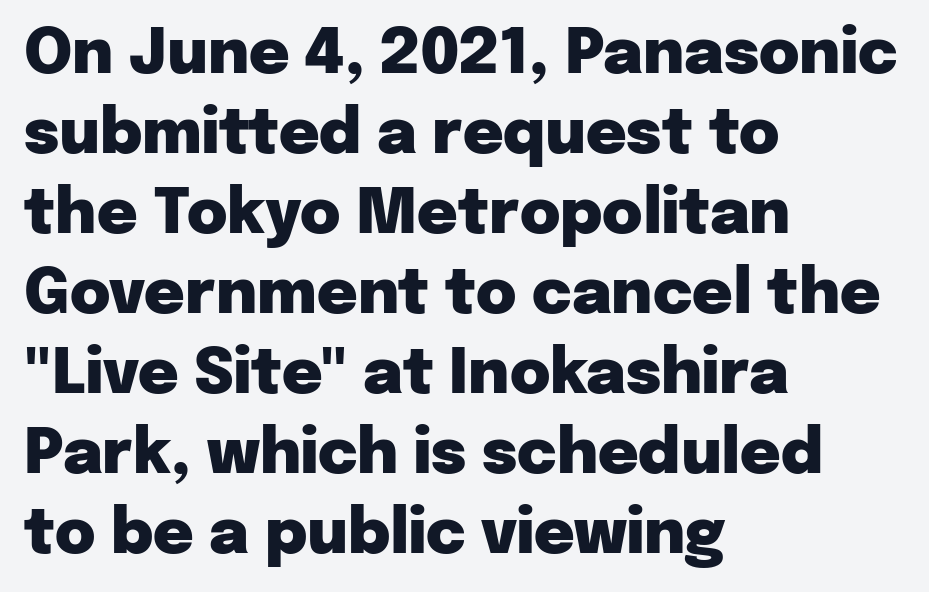
The image shows 62 px heavy sans-serif type, upright; set left-aligned, normal line spacing (1.29x), normal letter spacing, not underlined; low stroke contrast and a medium x-height.
